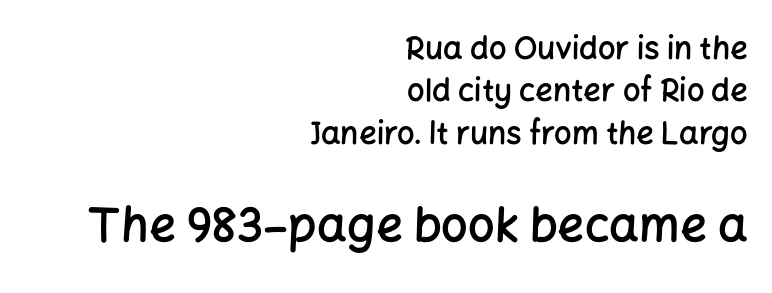
The image shows 47 px semibold sans-serif type, upright; set right-aligned, normal line spacing (1.37x), normal letter spacing, not underlined; the second (bottom) block is 1.52x larger; low stroke contrast and a medium x-height.
